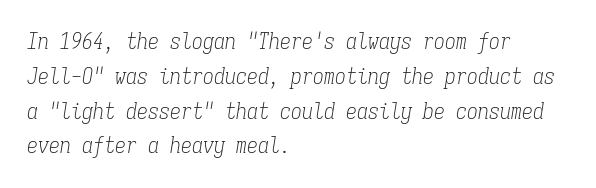
The image shows 22 px text type, italic (leaning right); set left-aligned, normal line spacing (1.58x), normal letter spacing, not underlined.
